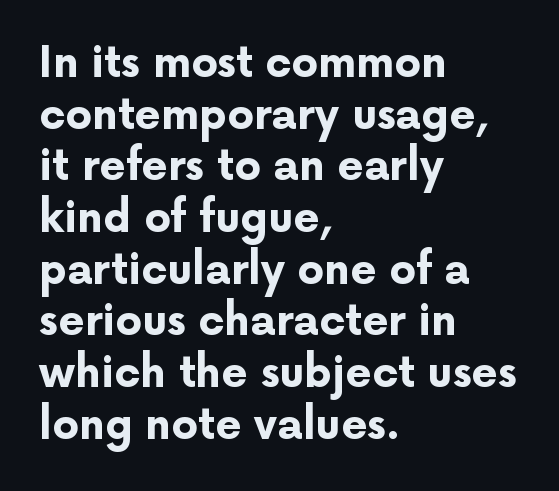
The image shows 42 px bold sans-serif type, upright; set left-aligned, line spacing 1.23x, normal letter spacing, not underlined; low stroke contrast and a medium x-height.
